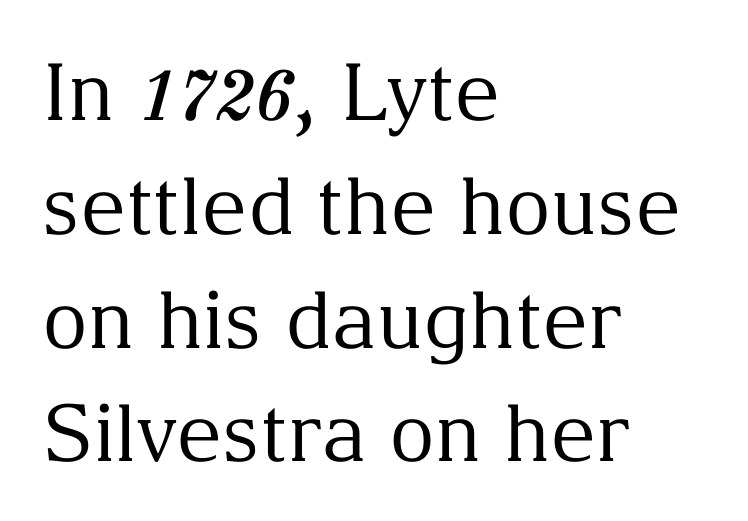
Q: Is the text bold? A: No.
Q: Is the text italic (slanted)? A: No, it is upright.
Q: Is the typeface a serif or a sans-serif typeface? A: Serif.
Q: Is the text underlined? A: No.
Q: How is the paragraph aligned? A: Left-aligned.
Q: Is the spacing between letters normal or unusually wide? A: Normal.
Q: Is the spacing between lines tight, normal or loose? A: Normal.
Q: Width (condensed, normal, or wide)? A: Normal.
Q: Stroke contrast? A: Medium.
Q: x-height? A: Medium.
Q: Monospaced? A: No.
